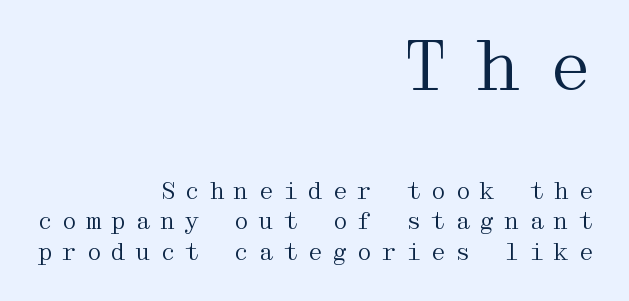
The vertical gap from one line to the next is medium. One-word summary of the alignment: right. Stroke terminals: seriffed. Inter-character spacing is expanded well beyond the font's built-in metrics.
